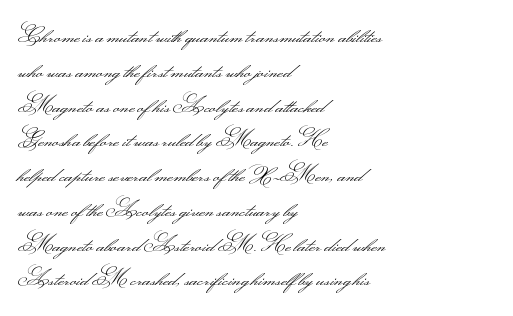
The image shows 22 px text type; set left-aligned, normal line spacing (1.58x), normal letter spacing, not underlined.
